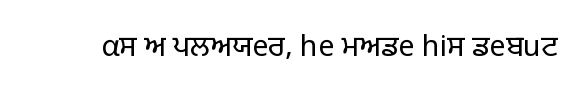
Q: Is the text bold? A: No.
Q: Is the text italic (slanted)? A: No, it is upright.
Q: Is the typeface a serif or a sans-serif typeface? A: Sans-serif.
Q: Is the text underlined? A: No.
Q: Is the spacing between letters normal or unusually wide? A: Normal.
Q: Width (condensed, normal, or wide)? A: Normal.
Q: Stroke contrast? A: Low.
Q: x-height? A: Large.
Q: Monospaced? A: No.
